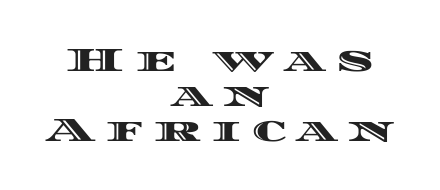
{"italic": "no", "width": "wide", "x_height": "large", "monospaced": "no", "underline": "no", "align": "center", "line_spacing": "tight", "line_spacing_ratio": 1.0, "letter_spacing": "wide", "letter_spacing_em": 0.3, "glyph_px": 35}
